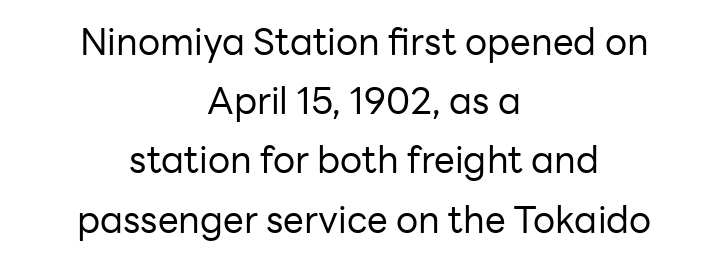
{"serif": "no", "italic": "no", "bold": "no", "weight": "regular", "width": "normal", "stroke_contrast": "low", "x_height": "medium", "monospaced": "no", "underline": "no", "align": "center", "line_spacing": "normal", "line_spacing_ratio": 1.6, "letter_spacing": "normal", "letter_spacing_em": 0.0, "glyph_px": 37}
